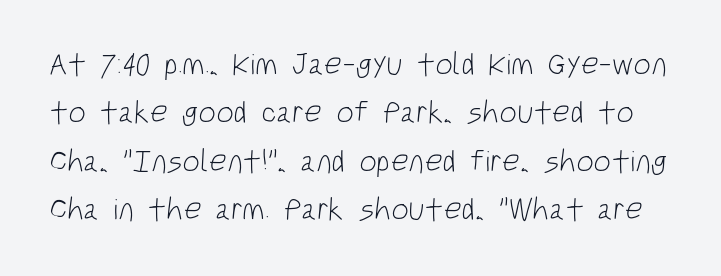
{"serif": "no", "bold": "no", "weight": "light", "width": "condensed", "stroke_contrast": "low", "x_height": "large", "monospaced": "no", "underline": "no", "line_spacing": "normal", "line_spacing_ratio": 1.56, "letter_spacing": "normal", "letter_spacing_em": 0.0, "glyph_px": 31}
